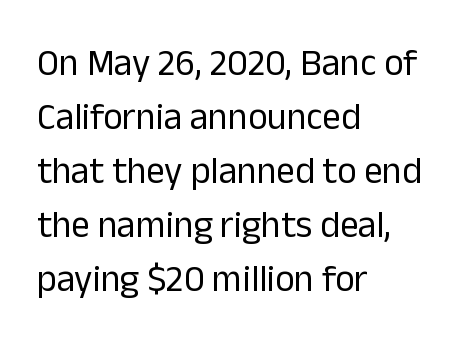
Q: Is the text bold? A: No.
Q: Is the text italic (slanted)? A: No, it is upright.
Q: Is the typeface a serif or a sans-serif typeface? A: Sans-serif.
Q: Is the text underlined? A: No.
Q: How is the paragraph aligned? A: Left-aligned.
Q: Is the spacing between letters normal or unusually wide? A: Normal.
Q: Is the spacing between lines tight, normal or loose? A: Normal.
Q: Width (condensed, normal, or wide)? A: Normal.
Q: Stroke contrast? A: Low.
Q: x-height? A: Medium.
Q: Monospaced? A: No.
